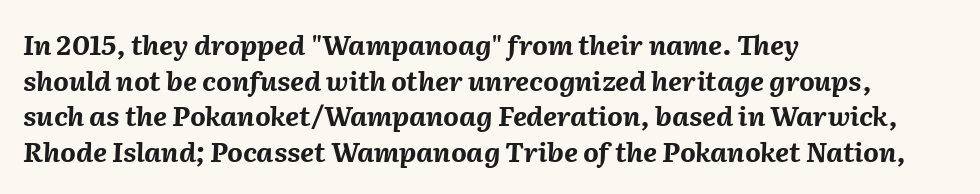
{"italic": "yes", "lean": "right", "slant_degrees": 2, "bold": "yes", "underline": "no", "align": "left", "line_spacing": "normal", "line_spacing_ratio": 1.32, "letter_spacing": "normal", "letter_spacing_em": 0.0, "glyph_px": 27}
